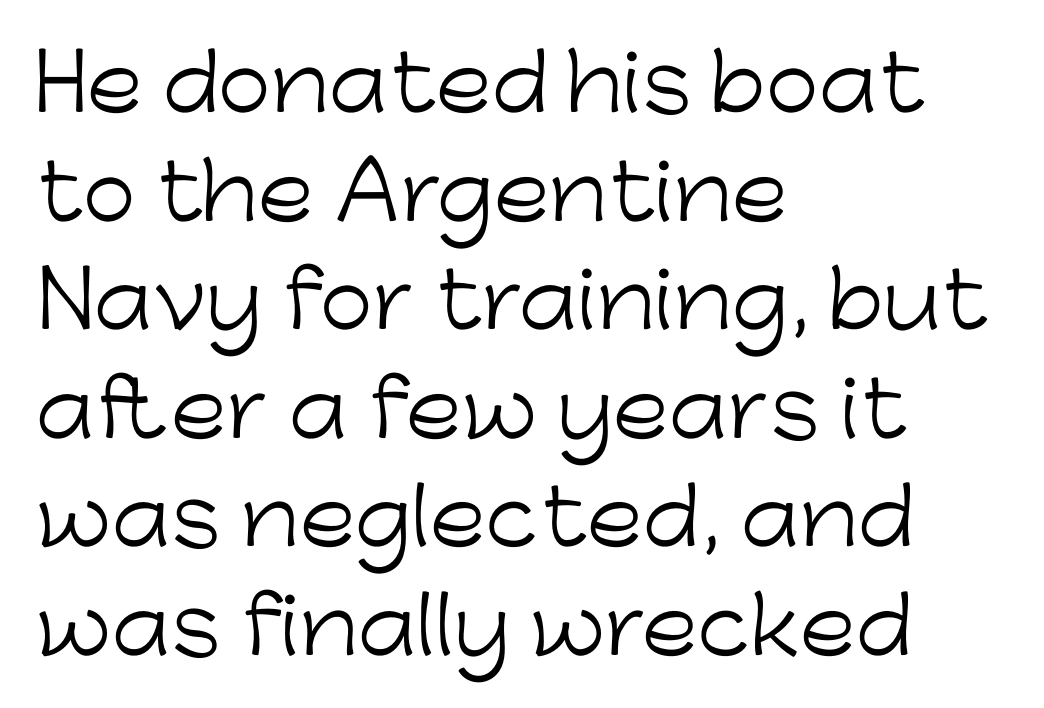
Q: Is the text bold? A: No.
Q: Is the text italic (slanted)? A: No, it is upright.
Q: Is the typeface a serif or a sans-serif typeface? A: Sans-serif.
Q: Is the text underlined? A: No.
Q: How is the paragraph aligned? A: Left-aligned.
Q: Is the spacing between letters normal or unusually wide? A: Normal.
Q: Is the spacing between lines tight, normal or loose? A: Normal.
Q: Width (condensed, normal, or wide)? A: Normal.
Q: Stroke contrast? A: Low.
Q: x-height? A: Medium.
Q: Monospaced? A: No.
